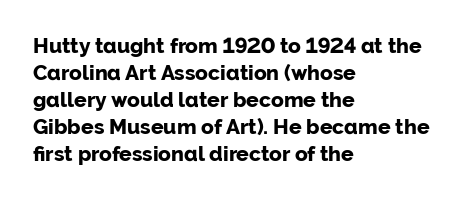
{"italic": "no", "bold": "yes", "underline": "no", "align": "left", "line_spacing": "normal", "line_spacing_ratio": 1.29, "letter_spacing": "normal", "letter_spacing_em": 0.0, "glyph_px": 21}
